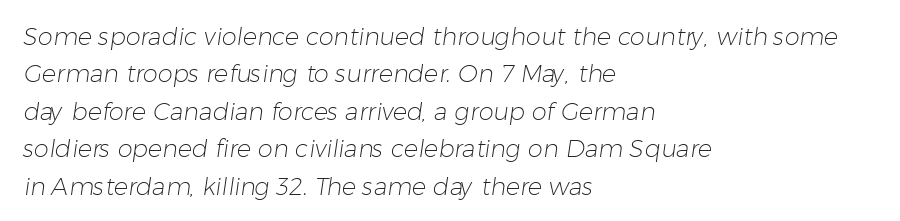
{"bold": "no", "underline": "no", "align": "left", "line_spacing": "normal", "line_spacing_ratio": 1.56, "letter_spacing": "normal", "letter_spacing_em": 0.0, "glyph_px": 24}
